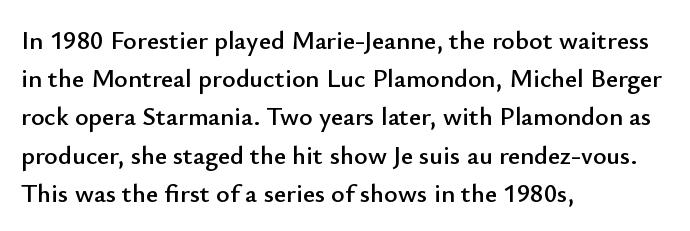
The image shows 26 px text type, upright; set left-aligned, normal line spacing (1.47x), normal letter spacing, not underlined.
